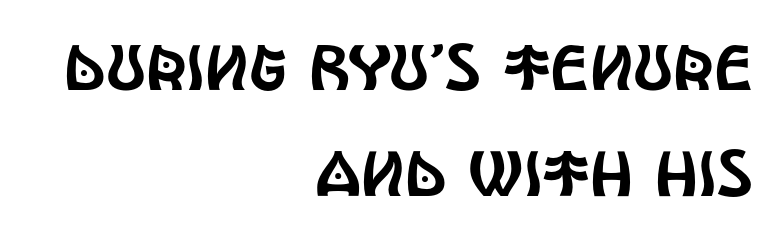
No feet cap the strokes, marking this as sans-serif type. No italicization has been applied; the sample stays upright. The face used here is proportionally spaced, like ordinary book or web type. Inter-character spacing is left at the font's built-in metrics.
